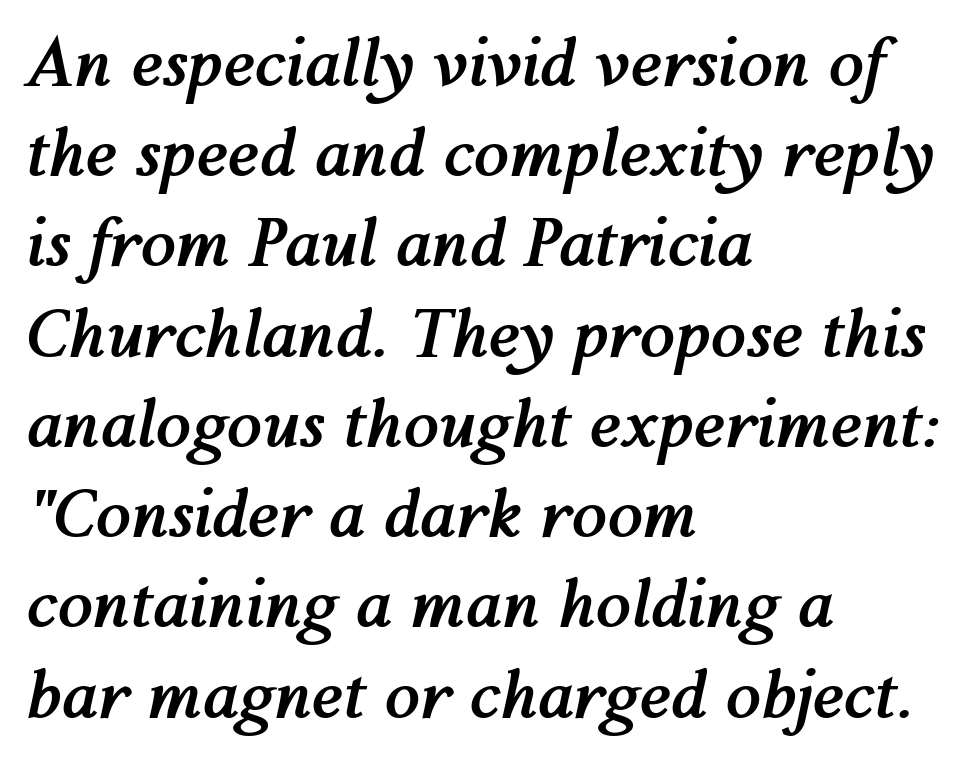
{"italic": "yes", "lean": "right", "slant_degrees": 12, "bold": "yes", "weight": "semibold", "width": "normal", "stroke_contrast": "medium", "x_height": "medium", "monospaced": "no", "underline": "no", "align": "left", "line_spacing": "normal", "line_spacing_ratio": 1.41, "letter_spacing": "normal", "letter_spacing_em": 0.0, "glyph_px": 64}
